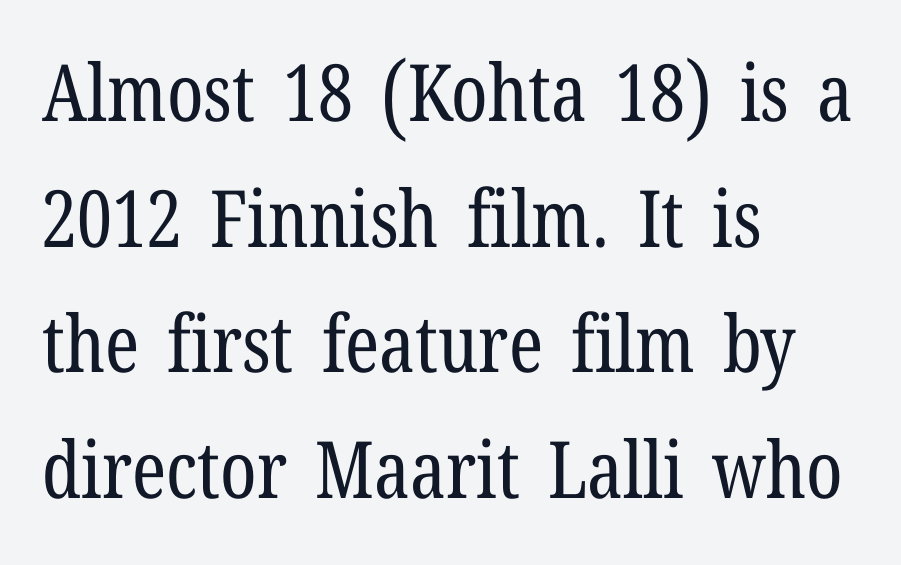
The image shows 79 px regular-weight, condensed serif type, upright; set left-aligned, normal line spacing (1.59x), normal letter spacing, not underlined; low stroke contrast and a medium x-height.
